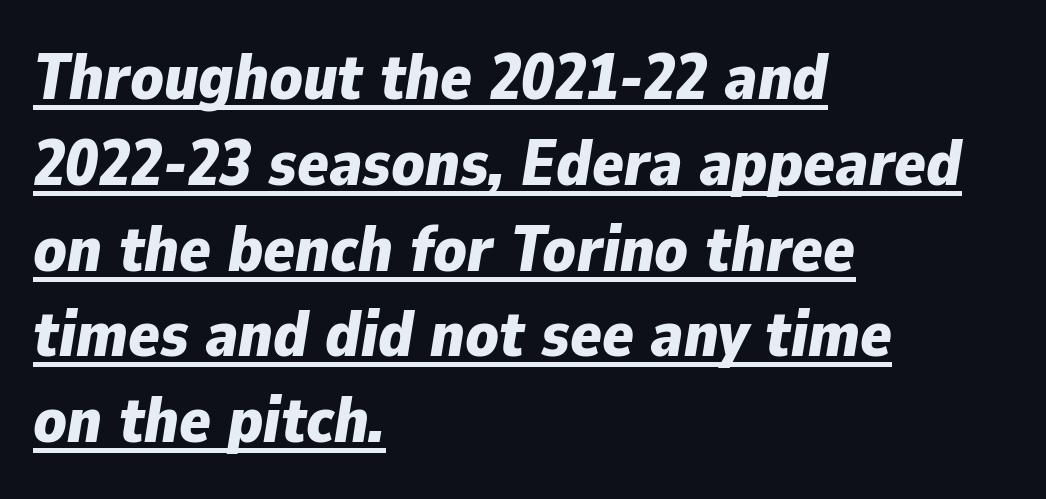
The image shows 65 px bold type, italic (leaning right); set left-aligned, normal line spacing (1.32x), normal letter spacing, underlined; low stroke contrast and a medium x-height.
